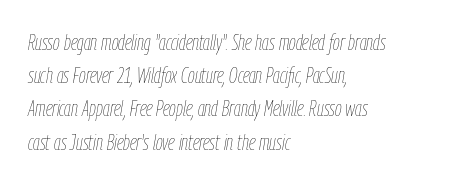
The strokes are not fattened; the text isn't bold. Just letters on the line, the space beneath them empty. Horizontal bands of white between lines are of average thickness. Reading down the block, your eye returns to a fixed left position each line. Look at the tracking — it's just the regular setting, nothing added. Rendered with sloped, italic letterforms.
